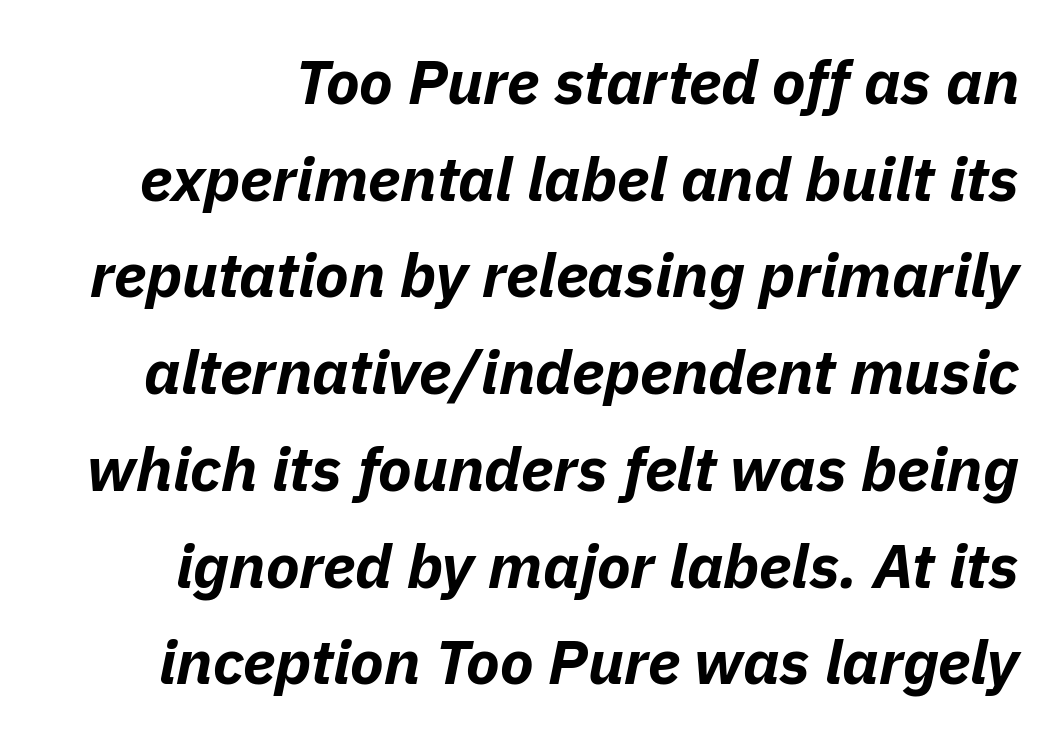
{"italic": "yes", "lean": "right", "slant_degrees": 11, "bold": "yes", "weight": "bold", "width": "normal", "stroke_contrast": "low", "x_height": "medium", "monospaced": "no", "underline": "no", "line_spacing": "normal", "line_spacing_ratio": 1.56, "letter_spacing": "normal", "letter_spacing_em": 0.0, "glyph_px": 62}
